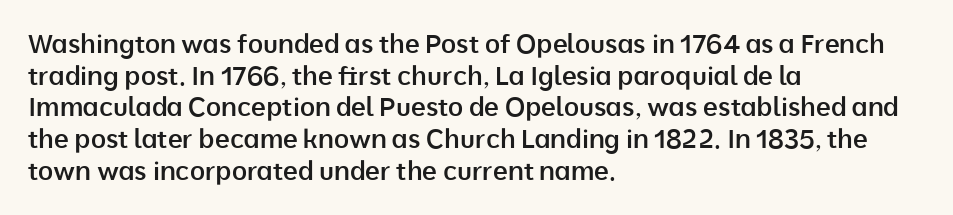
Each row of text sits above clean, open space. Typesetter's note: demi weight, one step under bold. Is the block centered? No — it sits flush against the left margin. Posture: straight, roman, zero tilt. The letterforms sit shoulder to shoulder at normal distance.
